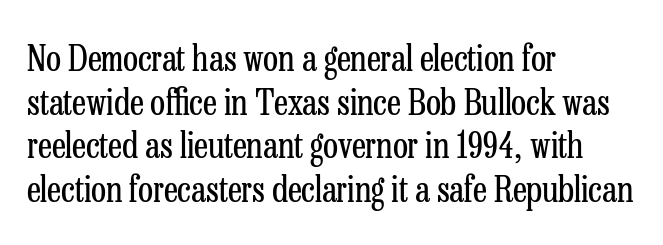
{"serif": "yes", "italic": "no", "bold": "no", "weight": "regular", "width": "condensed", "stroke_contrast": "low", "x_height": "medium", "monospaced": "no", "underline": "no", "align": "left", "line_spacing": "normal", "line_spacing_ratio": 1.25, "letter_spacing": "normal", "letter_spacing_em": 0.0, "glyph_px": 35}
